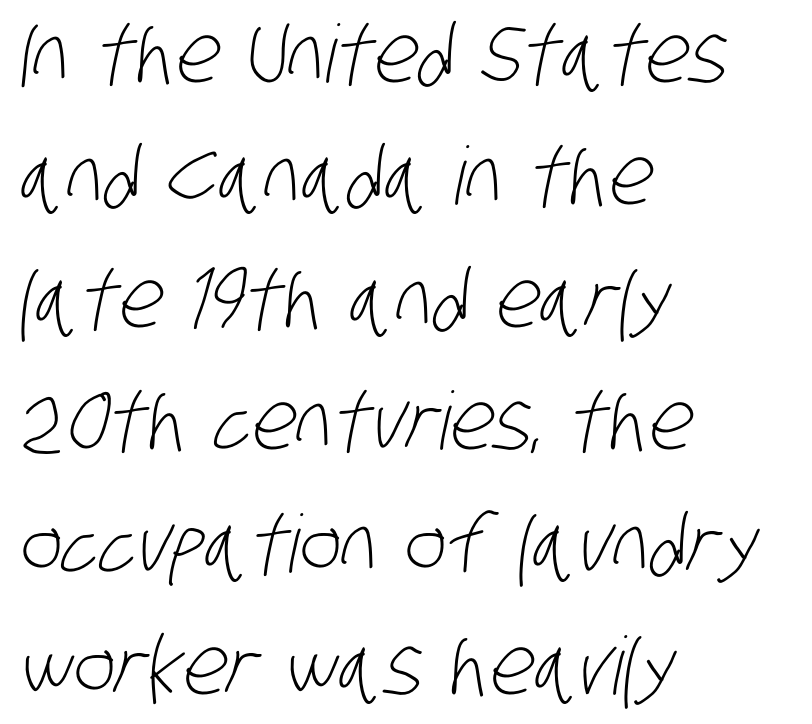
{"serif": "no", "bold": "no", "weight": "light", "width": "condensed", "stroke_contrast": "low", "x_height": "large", "monospaced": "no", "underline": "no", "align": "left", "line_spacing": "normal", "line_spacing_ratio": 1.53, "letter_spacing": "normal", "letter_spacing_em": 0.0, "glyph_px": 80}
